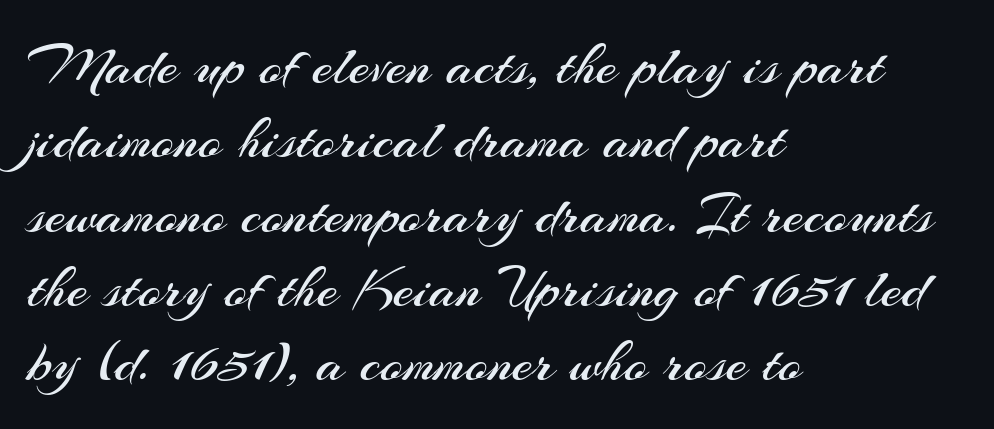
Casual observation: everything's shoved over to the left. The letters advance in unequal steps, a hallmark of proportional type. This rendering leaves character spacing at its baseline value. The weight would be labelled regular, book, light, or lighter still. Does the type have serifs? No, each stem ends abruptly. Quick note: underline off.
